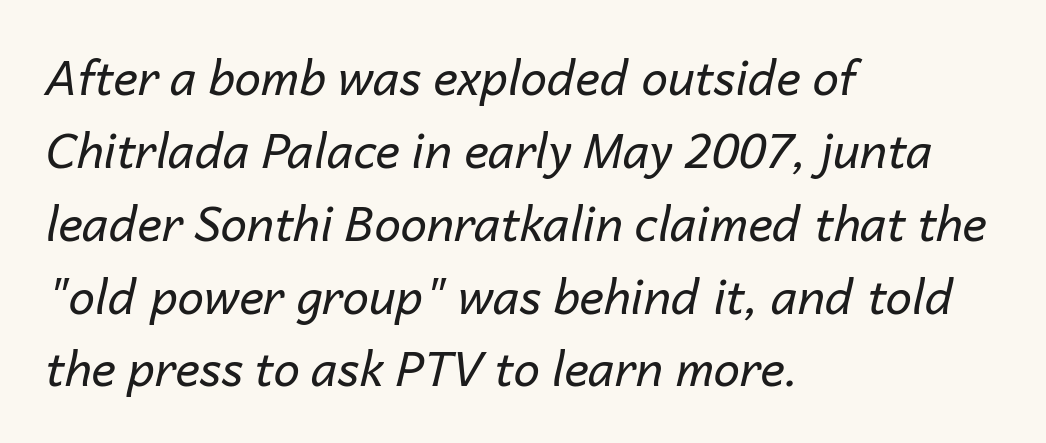
An italicized treatment has been applied to the whole sample. Note the varied advance widths — an 'i' is clearly narrower than an 'm'. Look at the tracking — it's just the regular setting, nothing added. Is the block centered? No — it sits flush against the left margin.
